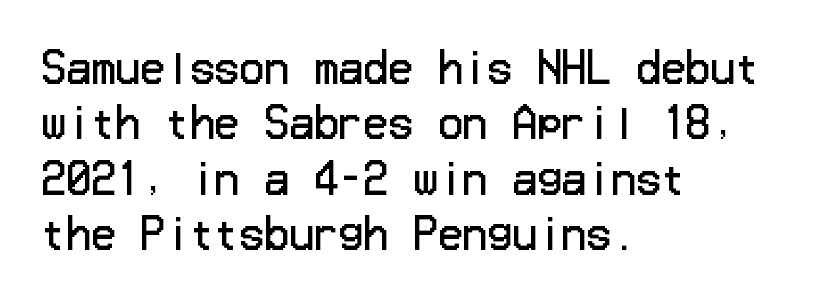
Nobody drew a line under any word here. Posture: vertical. The letters look calm and open, with moderate or lighter stems. Each letter's strokes conclude bluntly, with no projecting serifs.
